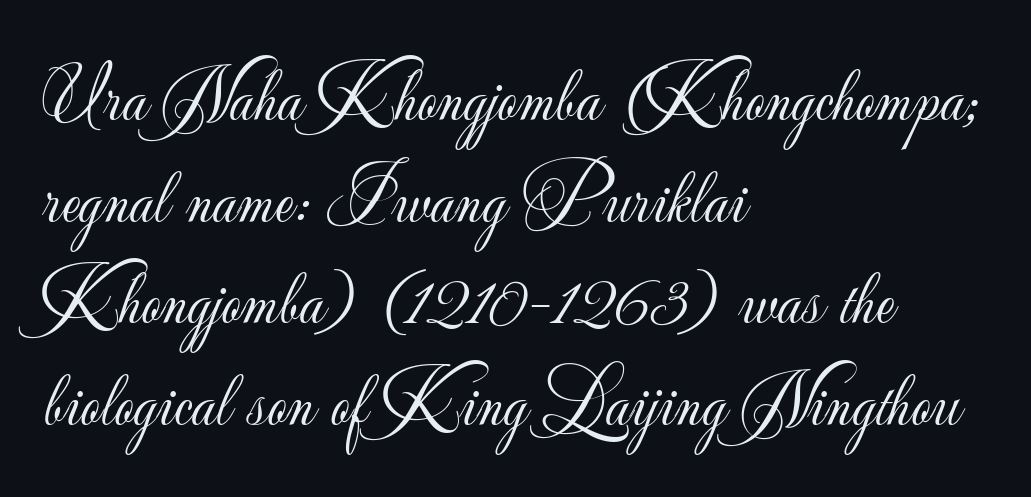
Rule under the text: the space is simply empty. The passage shown is not bold in any degree. This sample uses a sans-serif face. Does the copy run flush right? No — it runs flush left. Caption: standard tracking, unaltered. What's the leading like? Ordinary, nothing unusual.
